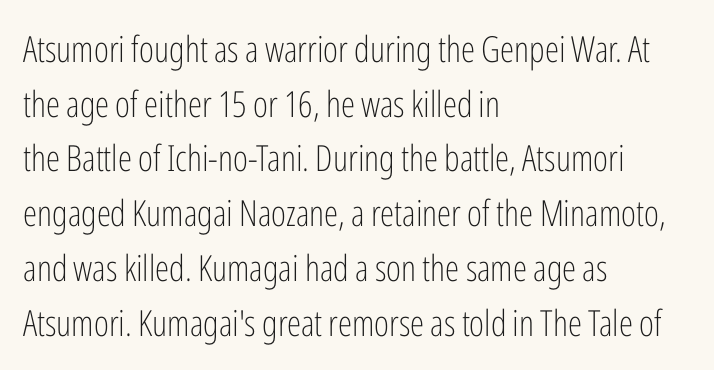
How are the letters spaced? Ordinarily, with no added tracking. The letters advance in unequal steps, a hallmark of proportional type. These lines sit exactly where default settings would place them. Italic: no, the glyphs are upright roman. The rendering shows plain stroke endings on the letterforms — a sans-serif design.
